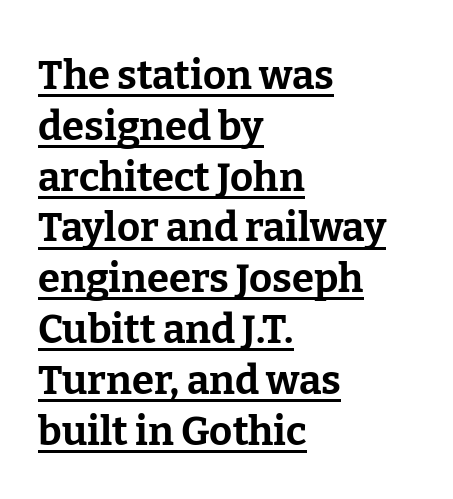
The face used here is seriffed, in the tradition of book romans. Is the letter spacing exaggerated? No — it looks like the ordinary default. This sample has the flowing, uneven cadence of proportional lettering. These words are printed bold, with thick strokes throughout. The rag falls on the right side of this text block.
